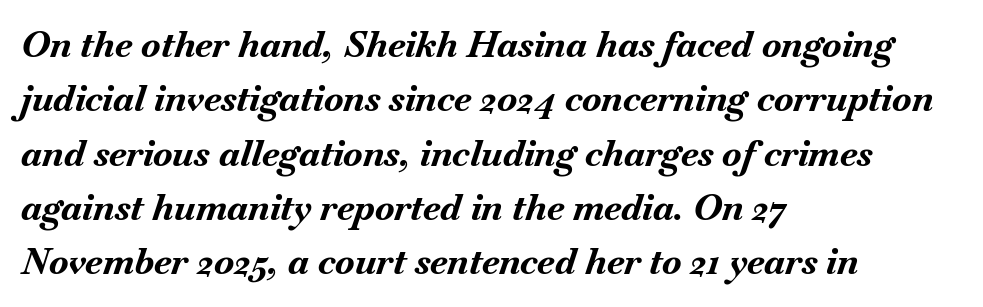
{"italic": "yes", "lean": "right", "slant_degrees": 18, "bold": "yes", "weight": "bold", "width": "normal", "stroke_contrast": "medium", "x_height": "small", "monospaced": "no", "underline": "no", "align": "left", "line_spacing": "normal", "line_spacing_ratio": 1.51, "letter_spacing": "normal", "letter_spacing_em": 0.0, "glyph_px": 36}
